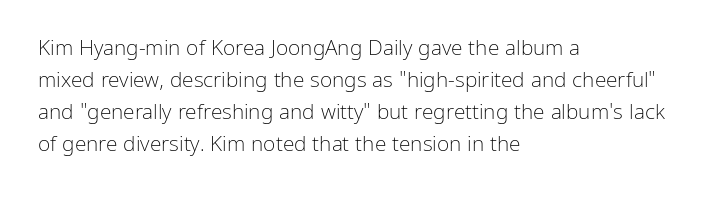
Is the block centered? No — it sits flush against the left margin. Honestly, the row spacing looks completely unremarkable. Check under the words: just untouched page. Ascenders rise straight up at ninety degrees. Nobody touched the tracking dial on this one.
